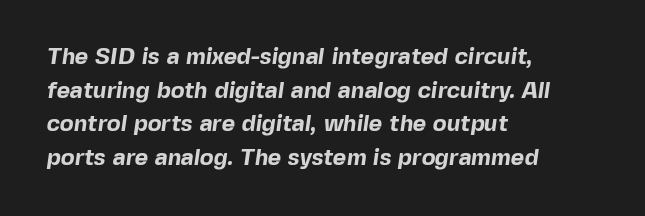
{"bold": "yes", "underline": "no", "align": "left", "line_spacing": "normal", "line_spacing_ratio": 1.46, "letter_spacing": "normal", "letter_spacing_em": 0.0, "glyph_px": 23}
